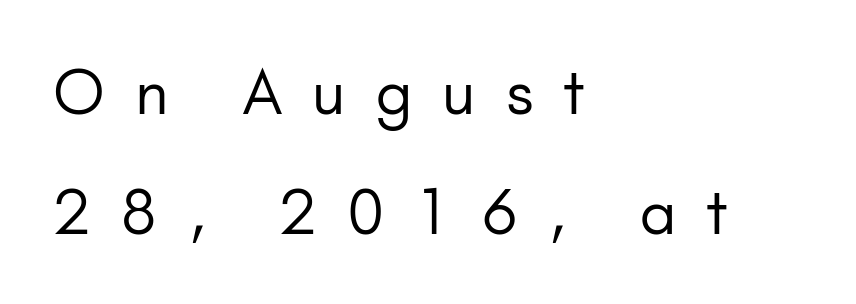
The image shows 61 px regular-weight sans-serif type, upright; set left-aligned, loose line spacing (1.96x), unusually wide letter spacing (+0.49 em), not underlined; low stroke contrast and a small x-height.
